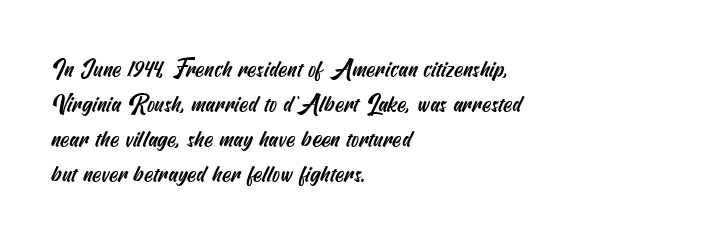
The image shows 23 px text type; set left-aligned, normal line spacing (1.52x), normal letter spacing, not underlined.
